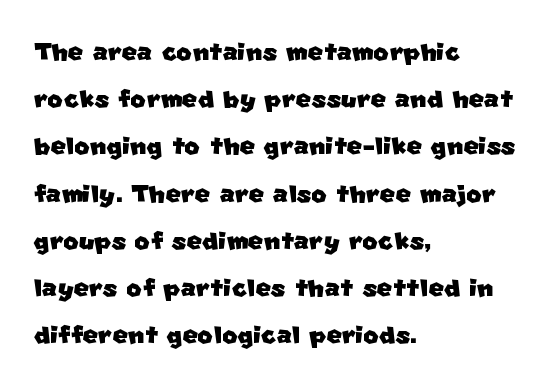
Note the varied advance widths — an 'i' is clearly narrower than an 'm'. Underline: absent. You can tell from the bare stems that sans-serif type was used. Look at the tracking — it's just the regular setting, nothing added. These lines stack with their left ends in a neat column.
